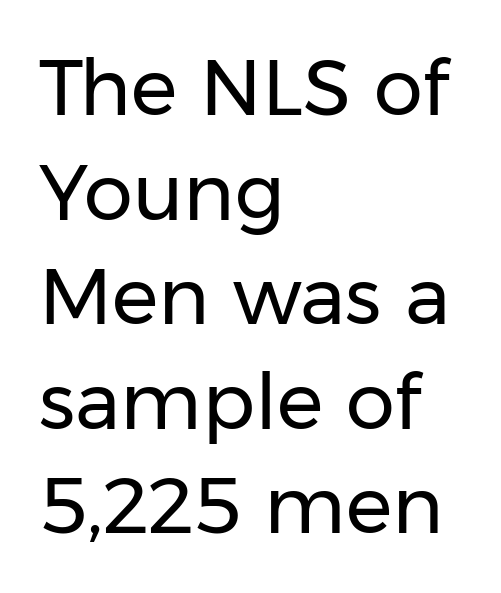
{"serif": "no", "italic": "no", "bold": "no", "weight": "regular", "width": "normal", "stroke_contrast": "low", "x_height": "medium", "monospaced": "no", "underline": "no", "align": "left", "line_spacing": "normal", "line_spacing_ratio": 1.34, "letter_spacing": "normal", "letter_spacing_em": 0.0, "glyph_px": 78}
